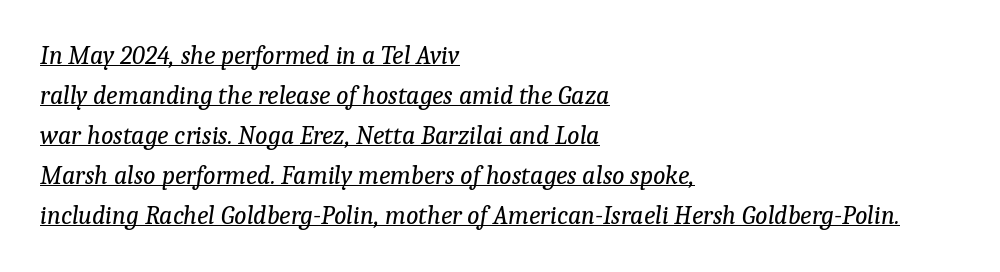
{"italic": "yes", "lean": "right", "slant_degrees": 9, "bold": "no", "underline": "yes", "align": "left", "line_spacing": "normal", "line_spacing_ratio": 1.54, "letter_spacing": "normal", "letter_spacing_em": 0.0, "glyph_px": 26}
